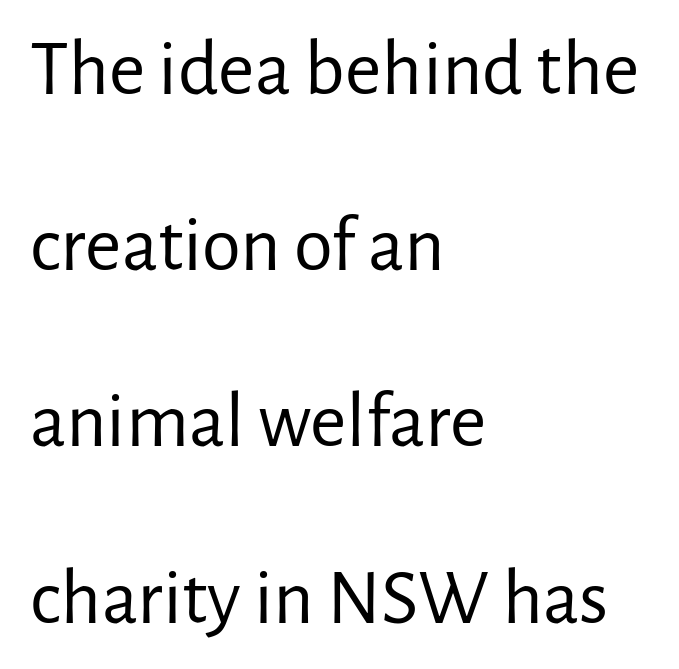
The image shows 79 px regular-weight sans-serif type, upright; set left-aligned, loose line spacing (2.23x), normal letter spacing, not underlined; low stroke contrast and a medium x-height.
